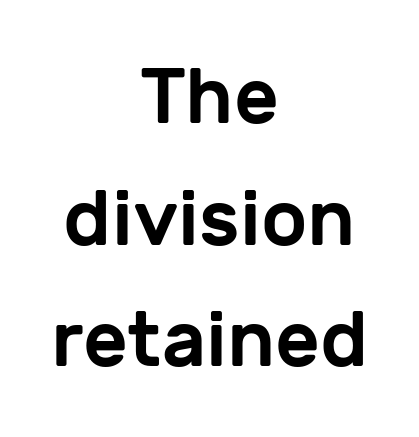
{"serif": "no", "italic": "no", "width": "normal", "stroke_contrast": "low", "x_height": "medium", "monospaced": "no", "underline": "no", "align": "center", "line_spacing": "normal", "line_spacing_ratio": 1.56, "letter_spacing": "normal", "letter_spacing_em": 0.0, "glyph_px": 78}
